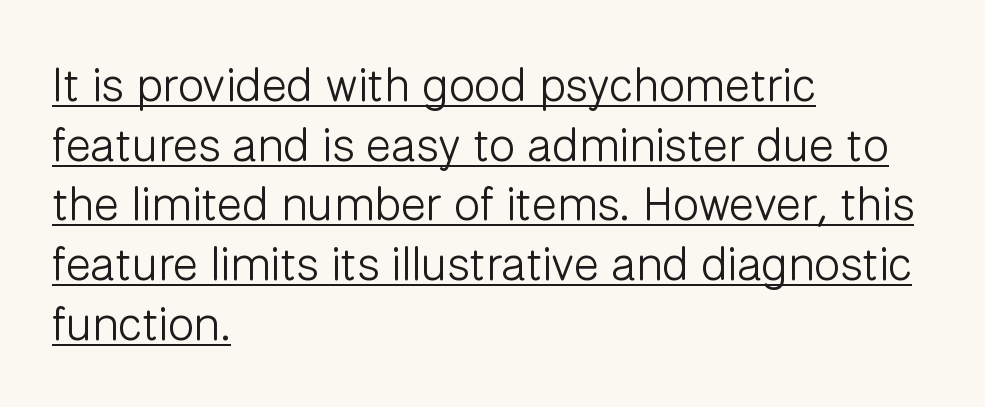
One-word summary of the alignment: left. This is not heavy type; no bold has been used. The line-height multiplier appears to be the usual default. Character widths vary here, with narrow letters taking less room than wide ones. Emphasis is given by a line drawn under the lettering.
